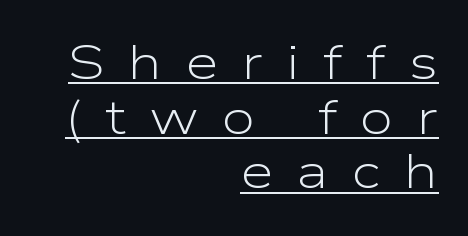
Q: Is the text bold? A: No.
Q: Is the text italic (slanted)? A: No, it is upright.
Q: Is the typeface a serif or a sans-serif typeface? A: Sans-serif.
Q: Is the text underlined? A: Yes.
Q: How is the paragraph aligned? A: Right-aligned.
Q: Is the spacing between letters normal or unusually wide? A: Unusually wide.
Q: Is the spacing between lines tight, normal or loose? A: Tight.
Q: Width (condensed, normal, or wide)? A: Wide.
Q: Stroke contrast? A: Low.
Q: x-height? A: Medium.
Q: Monospaced? A: No.
